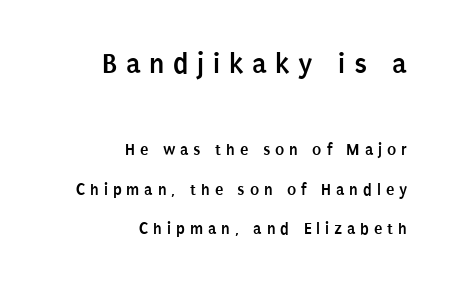
Q: Is the text bold? A: Yes.
Q: Is the text italic (slanted)? A: No, it is upright.
Q: Is the typeface a serif or a sans-serif typeface? A: Sans-serif.
Q: Is the text underlined? A: No.
Q: How is the paragraph aligned? A: Right-aligned.
Q: Is the spacing between letters normal or unusually wide? A: Unusually wide.
Q: Is the spacing between lines tight, normal or loose? A: Loose.
Q: Which block of text is set in a larger size, the first (top) or the second (bottom)? A: The first (top) one.
Q: Width (condensed, normal, or wide)? A: Condensed.
Q: Stroke contrast? A: Low.
Q: x-height? A: Large.
Q: Monospaced? A: No.
